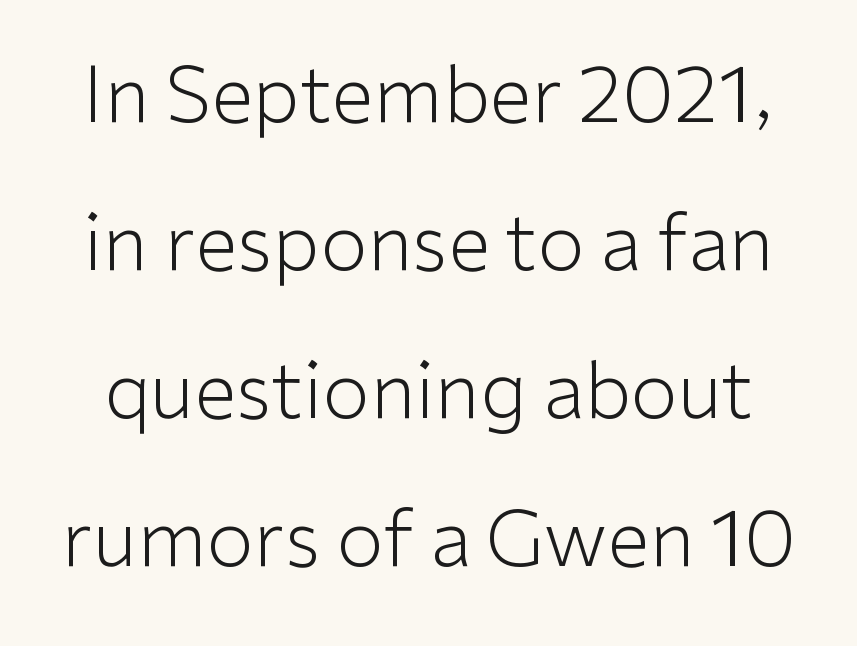
Is the letter spacing exaggerated? No — it looks like the ordinary default. Does the leading feel generous? Absolutely, it's lavish. This rendering employs a face without finishing strokes, i.e., a sans-serif. Looks like regular typesetting: each glyph gets only the width it needs. No italicization has been applied; the sample stays upright. The specimen omits any rule beneath the text block's lines.
